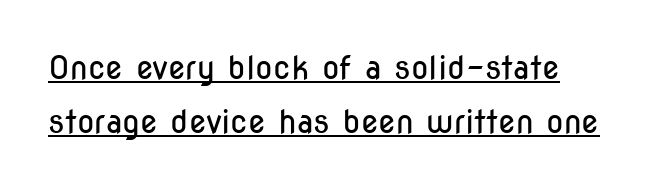
{"serif": "no", "italic": "no", "bold": "no", "weight": "regular", "width": "condensed", "stroke_contrast": "low", "x_height": "medium", "monospaced": "no", "underline": "yes", "line_spacing": "normal", "line_spacing_ratio": 1.69, "letter_spacing": "normal", "letter_spacing_em": 0.0, "glyph_px": 32}
